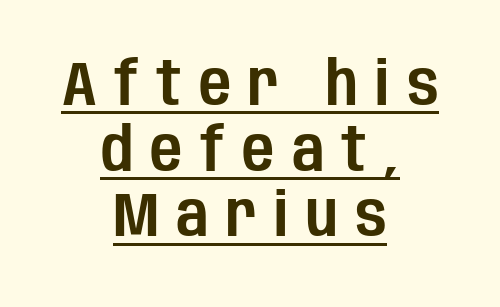
The image shows 62 px condensed sans-serif type, upright; set centered, tight line spacing (1.06x), unusually wide letter spacing (+0.28 em), underlined; low stroke contrast and a large x-height.
